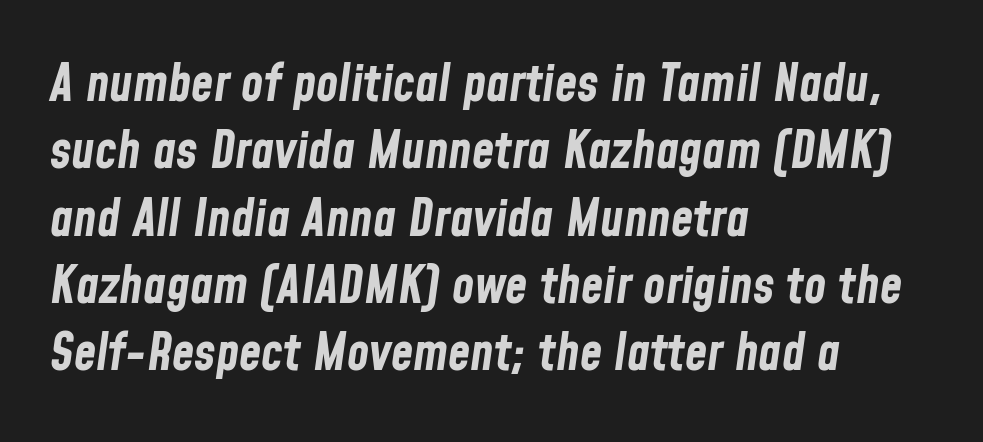
The image shows 51 px bold, condensed type, italic (leaning right); set left-aligned, normal line spacing (1.32x), normal letter spacing, not underlined; low stroke contrast and a medium x-height.
